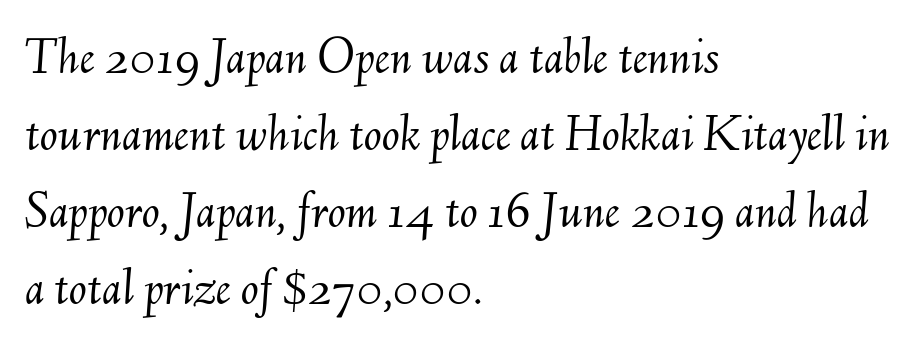
No heavy texture on the line: the type isn't bold. Words float on clear page, feet unadorned. Inter-character spacing is left at the font's built-in metrics. Students, observe: this is what conventionally led text looks like. The lines in this sample share a left origin and differ only in where they stop. If you drew a line through each stem, it would be angled.
